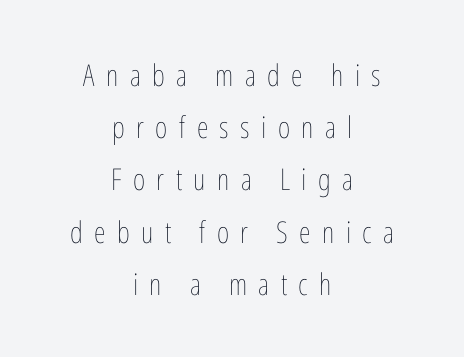
Q: Is the text bold? A: No.
Q: Is the text italic (slanted)? A: No, it is upright.
Q: Is the text underlined? A: No.
Q: How is the paragraph aligned? A: Centered.
Q: Is the spacing between letters normal or unusually wide? A: Unusually wide.
Q: Width (condensed, normal, or wide)? A: Condensed.
Q: Stroke contrast? A: Low.
Q: x-height? A: Medium.
Q: Monospaced? A: No.
